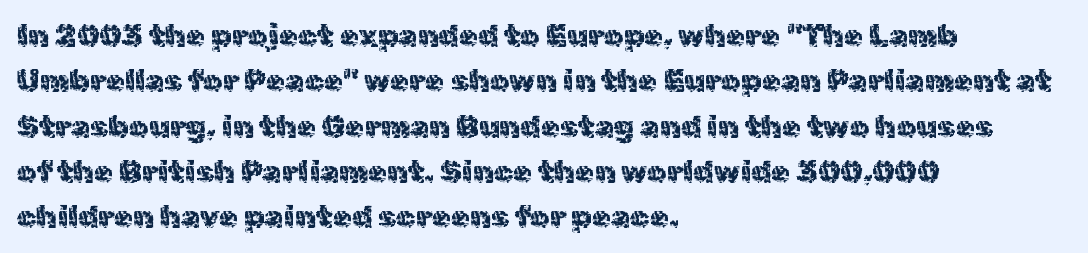
Words appear dense and cohesive because spacing is normal. Summary of weight: not heavy and not bold. Think of a printed novel: that variable character pitch is what you see here. Stroke terminals: plain, sans-serif. The rendering anchors every line to the left-hand side.
